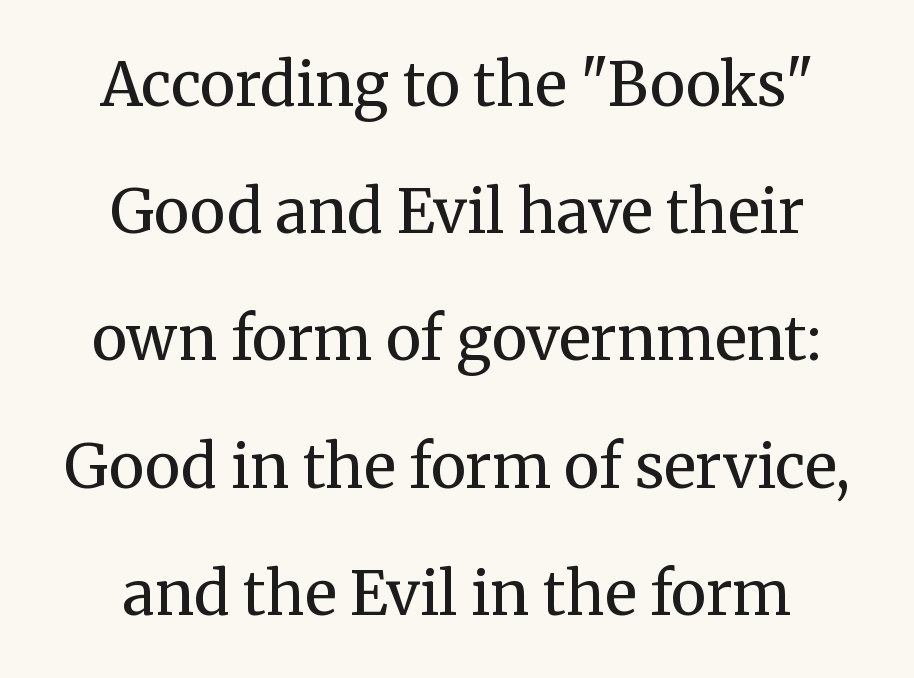
The line-height multiplier appears high, well above default. In terms of letterform style, serifs are clearly present. This is the regular roman posture of the typeface. Proportional: the letters do not fall into vertical columns. The face looks like a standard text weight, possibly lighter. Each word holds together tightly as a unit, with standard inter-letter gaps.
